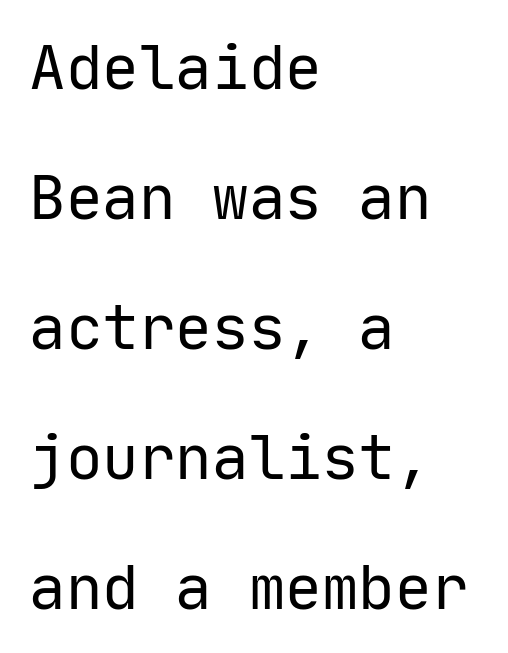
{"serif": "no", "italic": "no", "bold": "no", "weight": "regular", "width": "normal", "stroke_contrast": "low", "x_height": "medium", "monospaced": "yes", "underline": "no", "align": "left", "line_spacing": "loose", "line_spacing_ratio": 2.13, "letter_spacing": "normal", "letter_spacing_em": 0.0, "glyph_px": 61}
